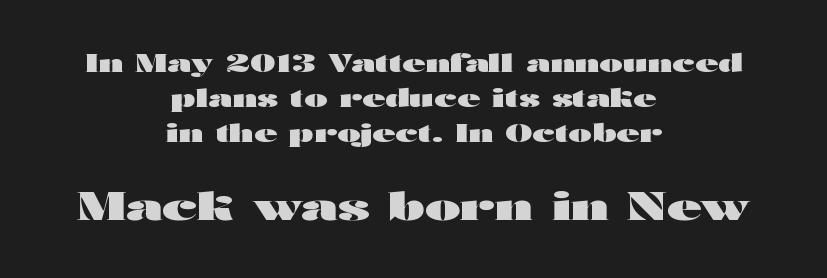
Spacing between characters is what you'd get straight out of the box. The letters advance in unequal steps, a hallmark of proportional type. Compare the two chunks: the lower has the greater cap height. Stroke thickness is high; the sample reads as a true bold.
